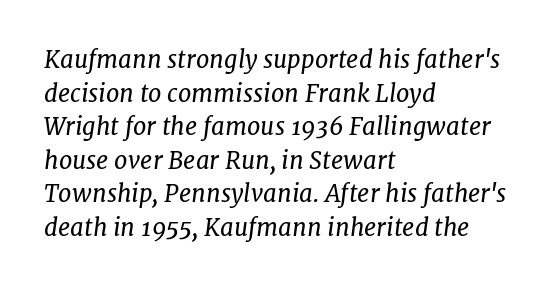
The gap between lines stays unmarked. No heavy texture on the line: the type isn't bold. Is the letter spacing exaggerated? No — it looks like the ordinary default. This sample is left-justified, so line endings fall wherever the words run out.
